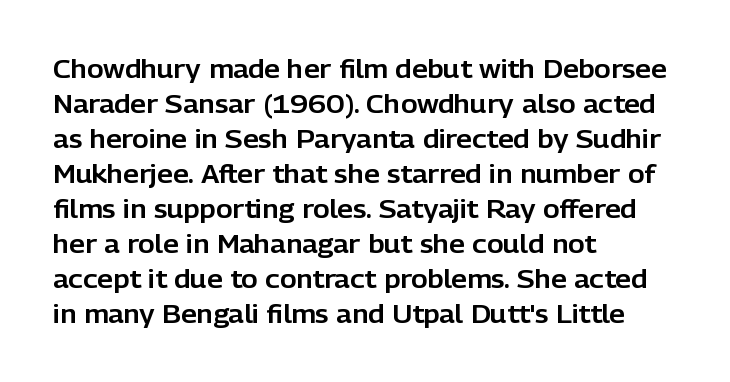
Q: Is the text italic (slanted)? A: No, it is upright.
Q: Is the text underlined? A: No.
Q: How is the paragraph aligned? A: Left-aligned.
Q: Is the spacing between letters normal or unusually wide? A: Normal.
Q: Is the spacing between lines tight, normal or loose? A: Normal.
